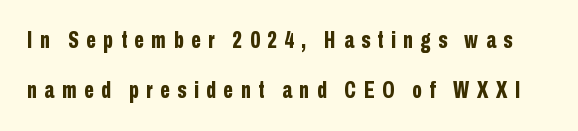
Quick note: underline off. Display-style spreading of the glyphs; the letterfit is very open. Look at the stroke-to-counter ratio: heavy, a bold. Designer's note — italics off, roman on. What's the leading like? Stretched, with rows far apart.
